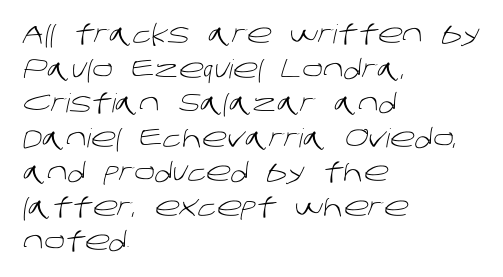
The passage shown stacks its lines at a standard gap. The lines in this sample share a left origin and differ only in where they stop. Words appear dense and cohesive because spacing is normal. Only glyphs here, with clear space below each row. Ink coverage per letter is moderate at most.
